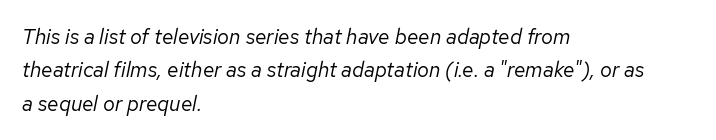
The image shows 21 px text type, italic (leaning right); set left-aligned, normal line spacing (1.59x), normal letter spacing, not underlined.
